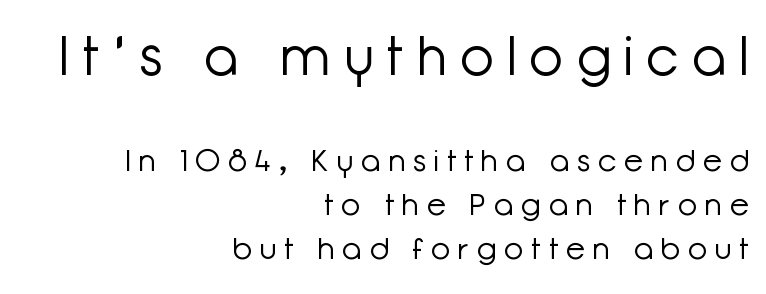
{"serif": "no", "italic": "no", "bold": "no", "weight": "light", "width": "normal", "stroke_contrast": "low", "x_height": "medium", "monospaced": "no", "underline": "no", "align": "right", "line_spacing": "normal", "line_spacing_ratio": 1.42, "letter_spacing": "wide", "letter_spacing_em": 0.27, "larger_block": "first", "size_ratio": 1.74, "glyph_px": 54}
